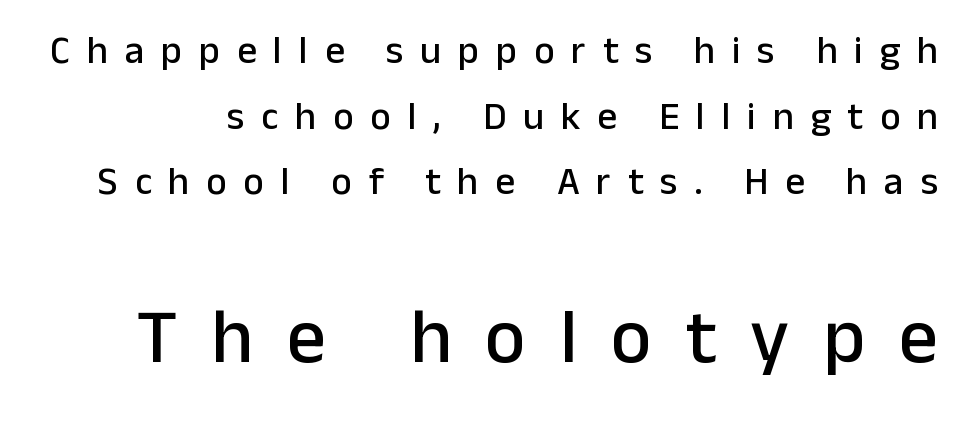
The image shows 78 px sans-serif type, upright; set normal line spacing (1.68x), unusually wide letter spacing (+0.43 em), not underlined; the second (bottom) block is 2.0x larger; low stroke contrast and a medium x-height.
